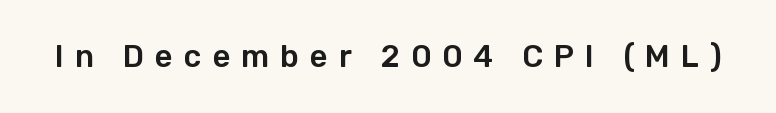
Note the varied advance widths — an 'i' is clearly narrower than an 'm'. You could only call the tracking loose — the letters float apart. Characters remain perfectly vertical along every line. The typeface chosen for these lines omits serifs. The words here are not underlined.
